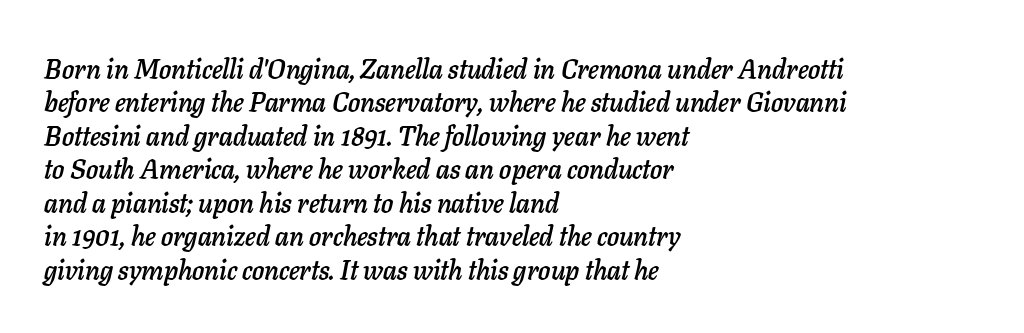
{"italic": "yes", "lean": "right", "slant_degrees": 11, "underline": "no", "align": "left", "line_spacing_ratio": 1.24, "letter_spacing": "normal", "letter_spacing_em": 0.0, "glyph_px": 27}
